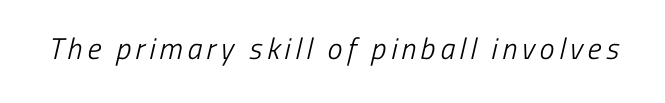
The image shows 30 px light, condensed sans-serif type; set not underlined; low stroke contrast and a medium x-height.
